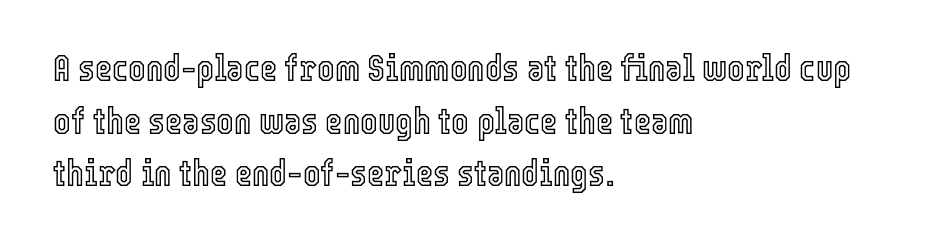
Q: Is the text italic (slanted)? A: No, it is upright.
Q: Is the text underlined? A: No.
Q: How is the paragraph aligned? A: Left-aligned.
Q: Is the spacing between letters normal or unusually wide? A: Normal.
Q: Is the spacing between lines tight, normal or loose? A: Normal.
Q: Width (condensed, normal, or wide)? A: Condensed.
Q: x-height? A: Medium.
Q: Monospaced? A: No.
